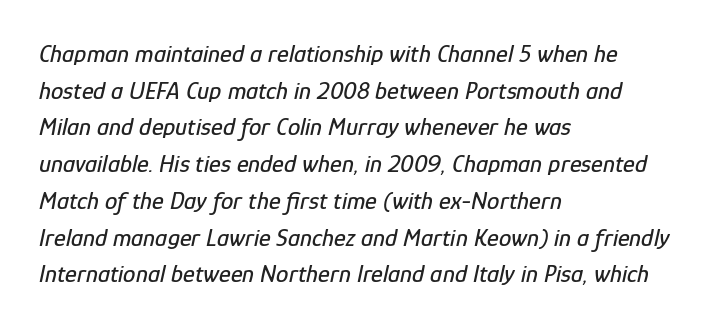
Q: Is the text italic (slanted)? A: Yes, it leans right by about 12 degrees.
Q: Is the text underlined? A: No.
Q: How is the paragraph aligned? A: Left-aligned.
Q: Is the spacing between letters normal or unusually wide? A: Normal.
Q: Is the spacing between lines tight, normal or loose? A: Normal.
